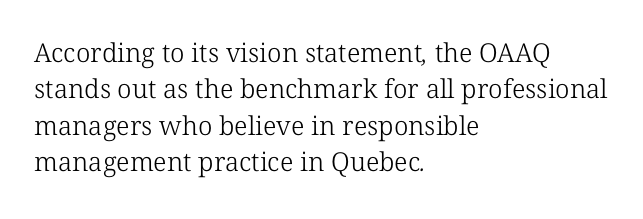
The image shows 26 px text type; set left-aligned, normal line spacing (1.4x), normal letter spacing, not underlined.
